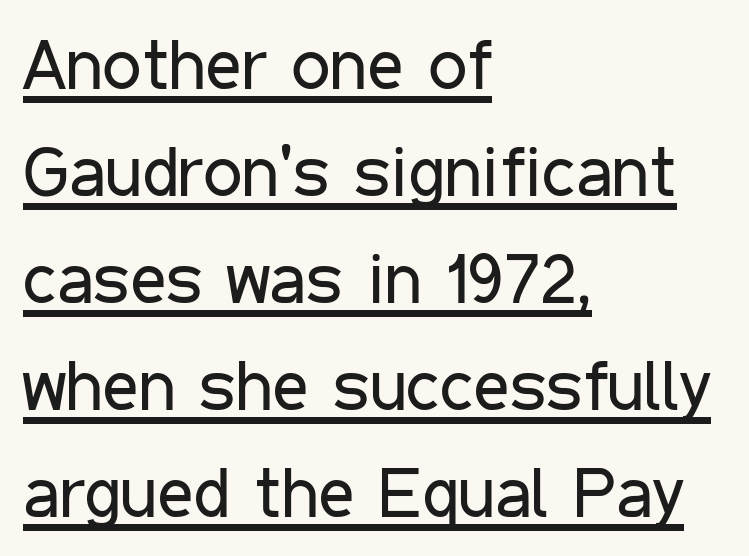
The image shows 70 px regular-weight, condensed sans-serif type, upright; set left-aligned, normal line spacing (1.53x), normal letter spacing, underlined; low stroke contrast and a medium x-height.
